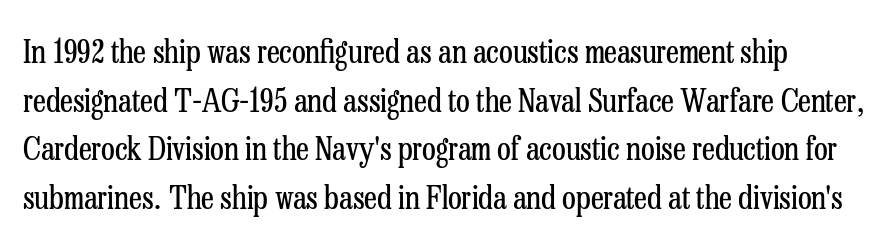
Compared with typical body copy, the letter spacing here is the same. Each letter keeps its own natural width here, so spacing adapts to shape. Unmarked baselines from the first word to the last. Ascenders rise straight up at ninety degrees. The lines sit at an ordinary, default distance from one another. Weight: regular or lighter.
